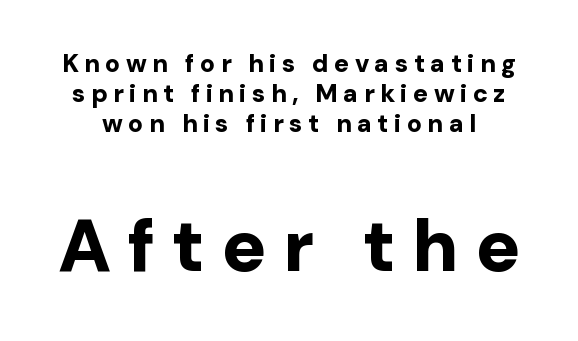
{"serif": "no", "italic": "no", "bold": "yes", "weight": "bold", "width": "normal", "stroke_contrast": "low", "x_height": "medium", "monospaced": "no", "underline": "no", "line_spacing_ratio": 1.21, "letter_spacing": "wide", "letter_spacing_em": 0.22, "larger_block": "second", "size_ratio": 2.96, "glyph_px": 74}
